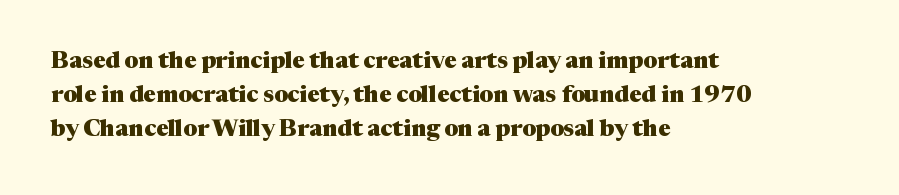
{"italic": "no", "bold": "yes", "underline": "no", "align": "left", "line_spacing": "normal", "line_spacing_ratio": 1.48, "letter_spacing": "normal", "letter_spacing_em": 0.0, "glyph_px": 23}
